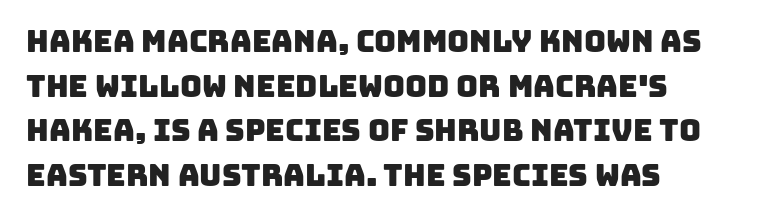
Q: Is the typeface a serif or a sans-serif typeface? A: Sans-serif.
Q: Is the text underlined? A: No.
Q: How is the paragraph aligned? A: Left-aligned.
Q: Is the spacing between letters normal or unusually wide? A: Normal.
Q: Is the spacing between lines tight, normal or loose? A: Normal.
Q: Width (condensed, normal, or wide)? A: Normal.
Q: Stroke contrast? A: Low.
Q: x-height? A: Large.
Q: Monospaced? A: No.
